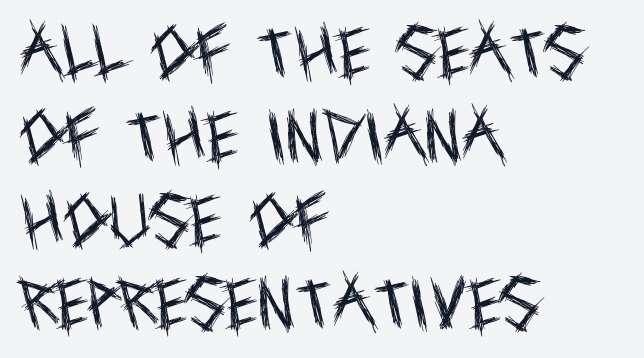
The image shows 57 px regular-weight, condensed sans-serif type, upright; set left-aligned, normal line spacing (1.47x), normal letter spacing, not underlined; a large x-height.
